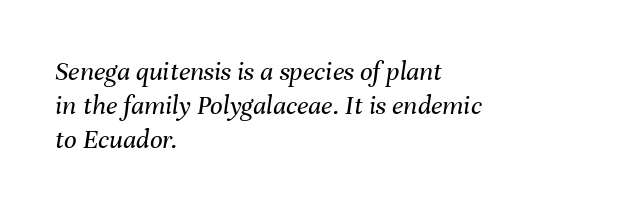
Q: Is the text bold? A: No.
Q: Is the text italic (slanted)? A: Yes, it leans right by about 8 degrees.
Q: Is the text underlined? A: No.
Q: How is the paragraph aligned? A: Left-aligned.
Q: Is the spacing between letters normal or unusually wide? A: Normal.
Q: Width (condensed, normal, or wide)? A: Normal.
Q: Stroke contrast? A: Medium.
Q: x-height? A: Medium.
Q: Monospaced? A: No.
